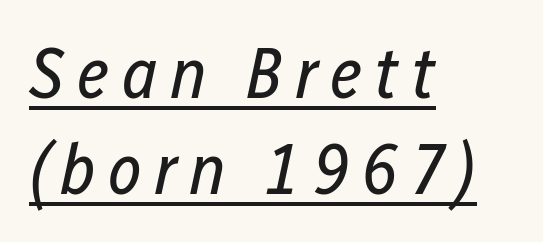
The image shows 72 px regular-weight, condensed type, italic (leaning right); set left-aligned, normal line spacing (1.33x), underlined; low stroke contrast and a medium x-height.
